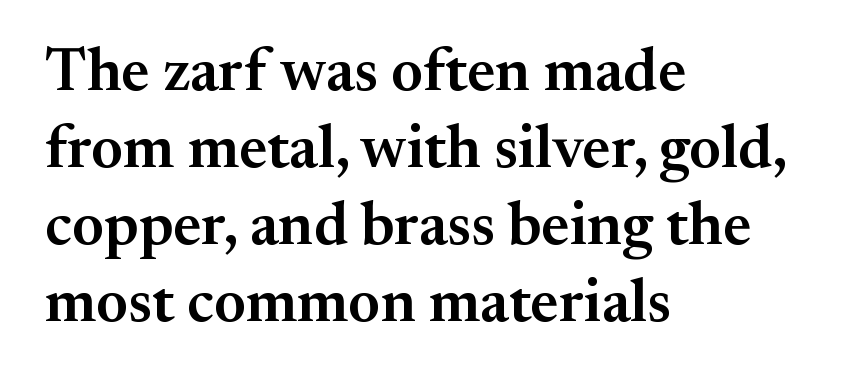
The rendering keeps characters at their native spacing. The rendering uses a moderate line-height, typical for paragraphs. Lines of text with bare space underneath. A student would call this left alignment; a typographer would say flush left, rag right.
